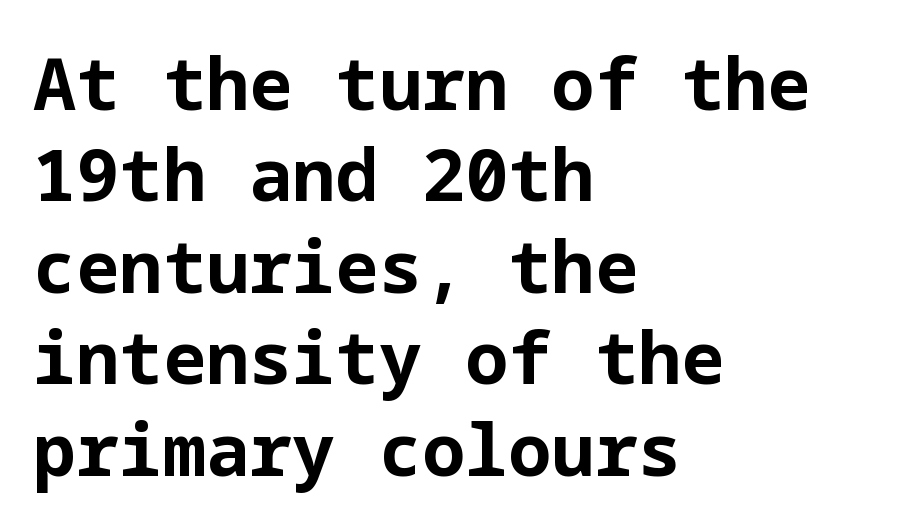
{"serif": "no", "italic": "no", "bold": "yes", "weight": "bold", "width": "normal", "stroke_contrast": "low", "x_height": "medium", "underline": "no", "align": "left", "line_spacing": "normal", "line_spacing_ratio": 1.27, "letter_spacing": "normal", "letter_spacing_em": 0.0, "glyph_px": 72}
